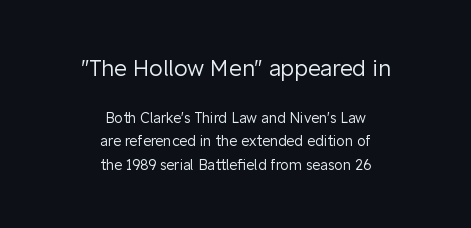
{"italic": "no", "bold": "no", "underline": "no", "align": "center", "line_spacing": "normal", "line_spacing_ratio": 1.68, "letter_spacing": "normal", "letter_spacing_em": 0.0, "larger_block": "first", "size_ratio": 1.57, "glyph_px": 22}
